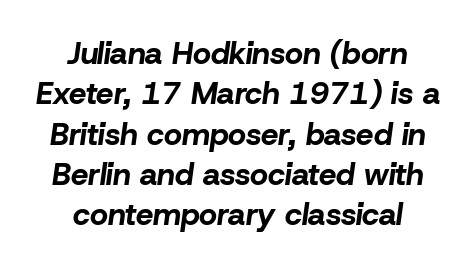
{"italic": "yes", "lean": "right", "slant_degrees": 8, "bold": "yes", "weight": "bold", "width": "normal", "stroke_contrast": "low", "x_height": "medium", "monospaced": "no", "underline": "no", "align": "center", "line_spacing": "normal", "line_spacing_ratio": 1.3, "letter_spacing": "normal", "letter_spacing_em": 0.0, "glyph_px": 31}
